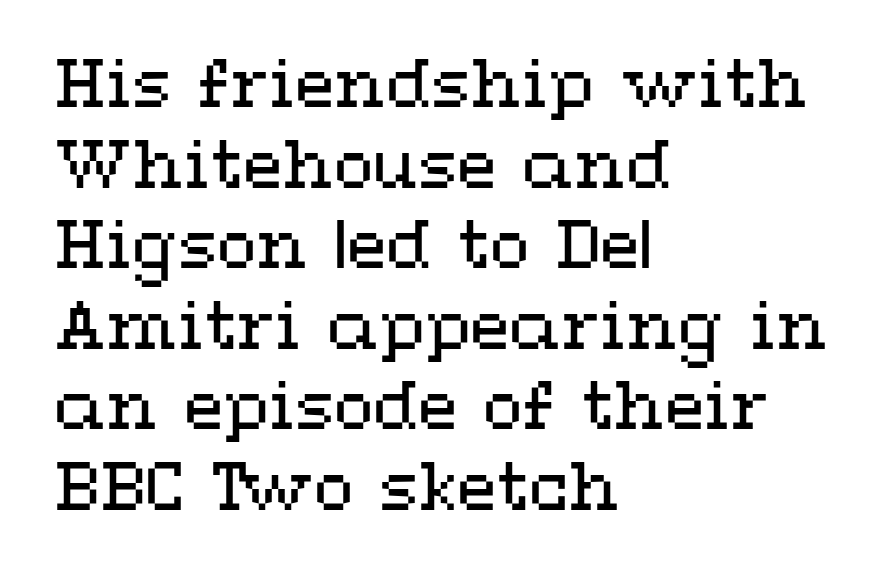
The image shows 65 px regular-weight, wide type, upright; set left-aligned, line spacing 1.24x, normal letter spacing, not underlined; medium stroke contrast and a medium x-height.
